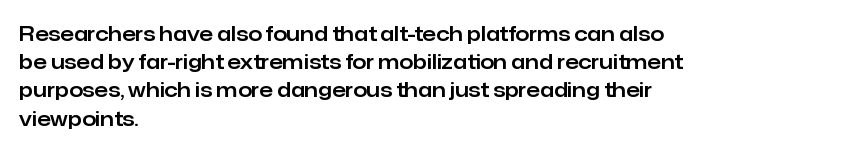
The image shows 20 px text type, upright; set left-aligned, normal line spacing (1.41x), normal letter spacing, not underlined.
